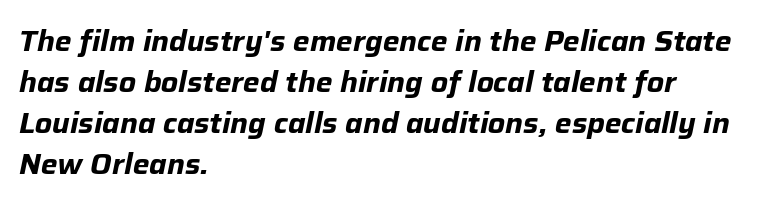
Style check: oblique. Honestly, the row spacing looks completely unremarkable. Look at the tracking — it's just the regular setting, nothing added. Beneath every word, the page is bare. The characters look thick and weighty, a clear bold. The passage is arranged the way most books set body copy — flush left.
